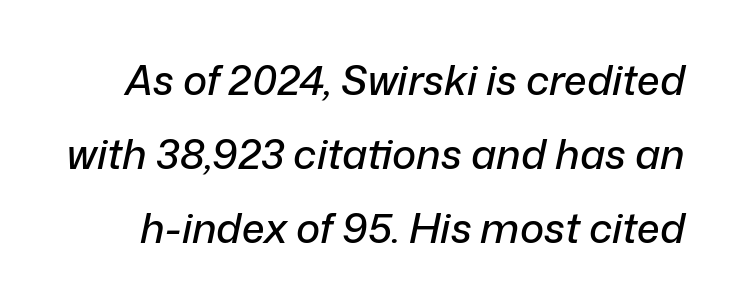
{"italic": "yes", "lean": "right", "slant_degrees": 12, "width": "normal", "stroke_contrast": "low", "x_height": "medium", "monospaced": "no", "underline": "no", "line_spacing_ratio": 1.81, "letter_spacing": "normal", "letter_spacing_em": 0.0, "glyph_px": 41}
